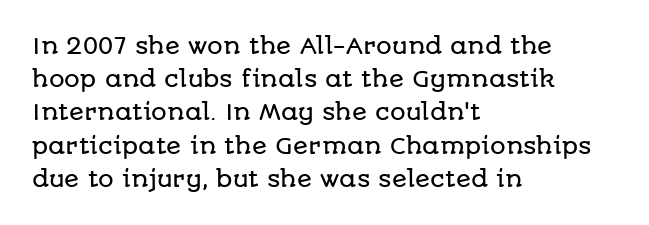
Q: Is the text italic (slanted)? A: No, it is upright.
Q: Is the text underlined? A: No.
Q: How is the paragraph aligned? A: Left-aligned.
Q: Is the spacing between letters normal or unusually wide? A: Normal.
Q: Is the spacing between lines tight, normal or loose? A: Normal.
